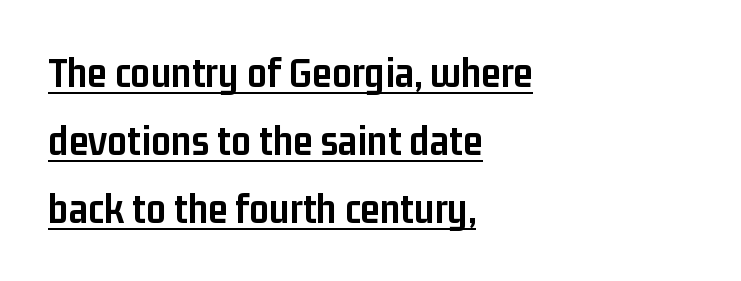
{"serif": "no", "italic": "no", "bold": "yes", "weight": "semibold", "width": "condensed", "stroke_contrast": "low", "x_height": "medium", "monospaced": "no", "underline": "yes", "align": "left", "line_spacing": "normal", "line_spacing_ratio": 1.55, "letter_spacing": "normal", "letter_spacing_em": 0.0, "glyph_px": 44}
